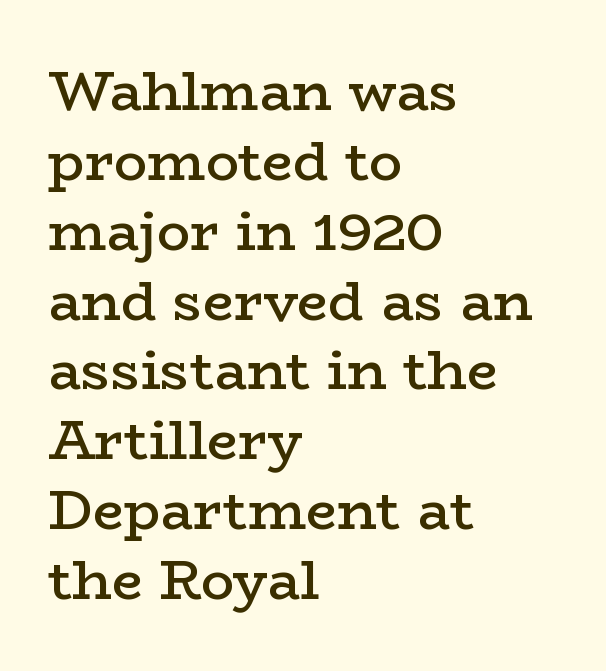
The image shows 55 px semibold, wide serif type, upright; set left-aligned, normal line spacing (1.27x), normal letter spacing, not underlined; low stroke contrast and a medium x-height.
